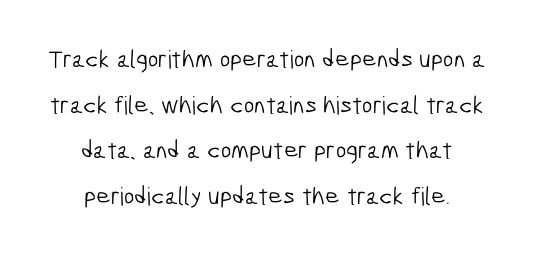
The typesetting does not lean heavy: it is not bold. Each line is balanced around a shared central axis. Honestly, there is no underline to notice here at all. Observe the ordinary spacing: letters are neighbours, not strangers.
